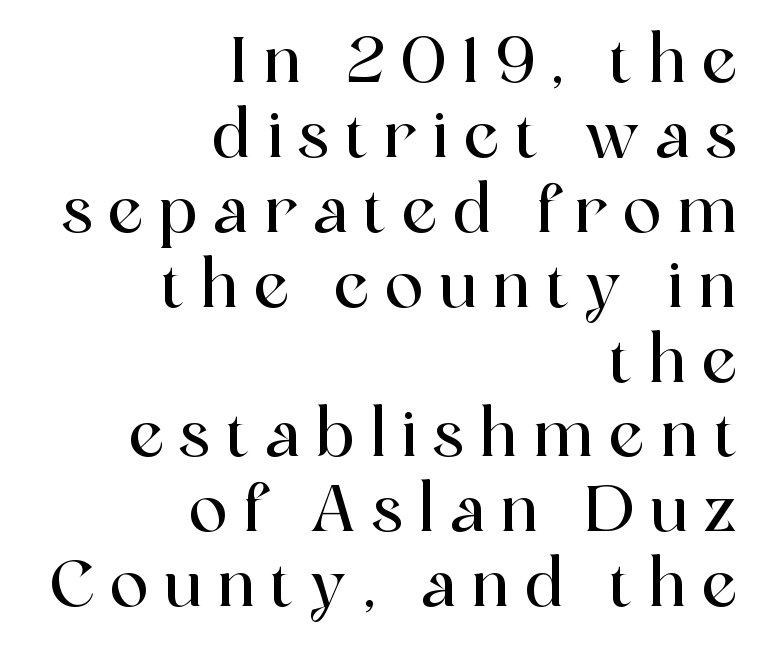
{"serif": "yes", "italic": "no", "width": "normal", "x_height": "medium", "monospaced": "no", "underline": "no", "align": "right", "line_spacing_ratio": 1.17, "letter_spacing": "wide", "letter_spacing_em": 0.24, "glyph_px": 64}
